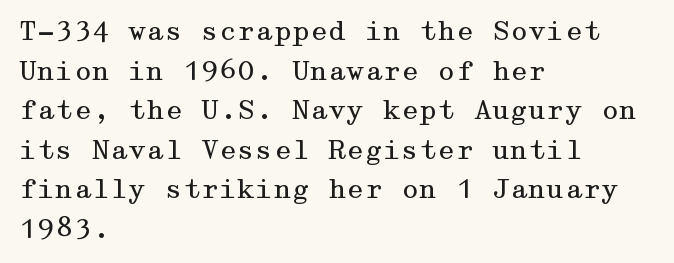
The image shows 26 px text type, upright; set left-aligned, normal line spacing (1.52x), normal letter spacing, not underlined.
